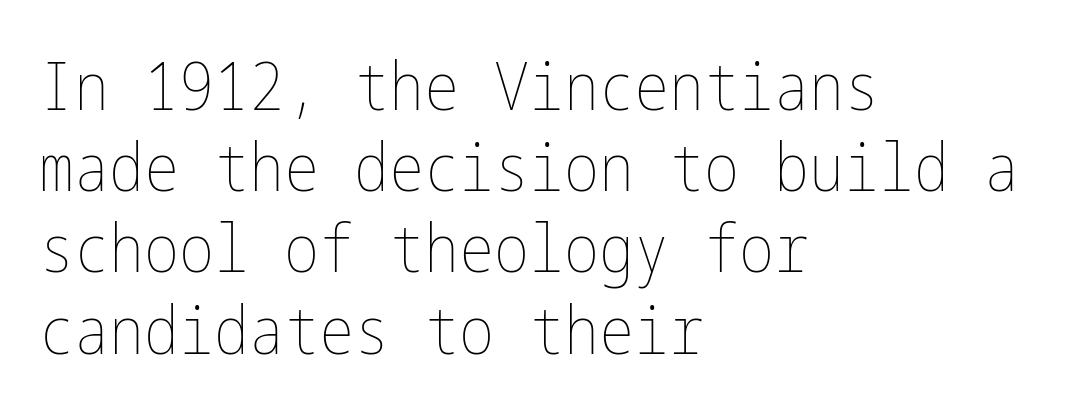
{"italic": "no", "bold": "no", "weight": "thin", "width": "condensed", "stroke_contrast": "low", "x_height": "medium", "underline": "no", "align": "left", "line_spacing_ratio": 1.23, "letter_spacing": "normal", "letter_spacing_em": 0.0, "glyph_px": 66}
